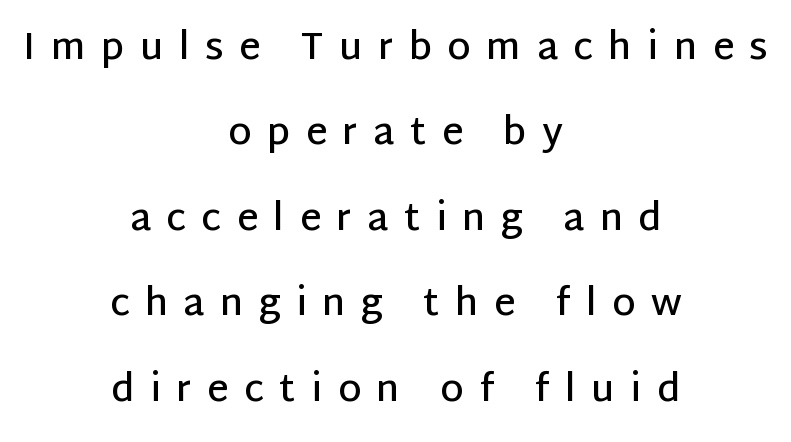
Q: Is the text bold? A: Semi-bold.
Q: Is the text italic (slanted)? A: No, it is upright.
Q: Is the typeface a serif or a sans-serif typeface? A: Sans-serif.
Q: Is the text underlined? A: No.
Q: How is the paragraph aligned? A: Centered.
Q: Is the spacing between letters normal or unusually wide? A: Unusually wide.
Q: Is the spacing between lines tight, normal or loose? A: Loose.
Q: Width (condensed, normal, or wide)? A: Normal.
Q: Stroke contrast? A: Low.
Q: x-height? A: Large.
Q: Monospaced? A: No.
